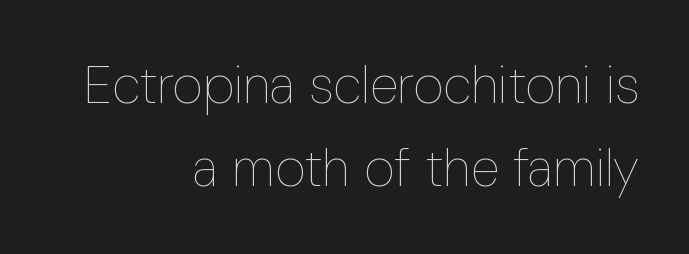
The image shows 53 px thin, condensed type, upright; set right-aligned, normal line spacing (1.57x), normal letter spacing, not underlined; low stroke contrast and a medium x-height.
